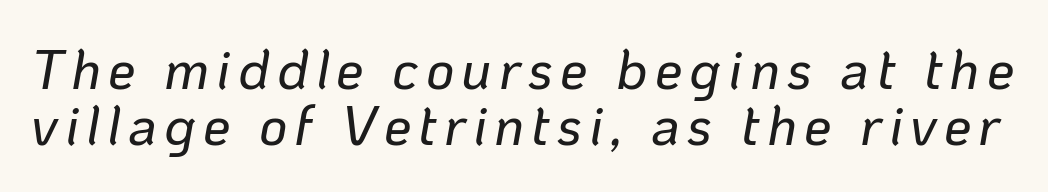
{"italic": "yes", "lean": "right", "slant_degrees": 10, "width": "normal", "stroke_contrast": "low", "x_height": "medium", "monospaced": "no", "underline": "no", "line_spacing": "tight", "line_spacing_ratio": 1.02, "glyph_px": 55}
